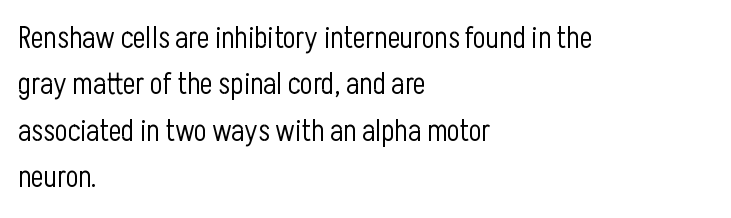
Q: Is the text bold? A: No.
Q: Is the text italic (slanted)? A: No, it is upright.
Q: Is the typeface a serif or a sans-serif typeface? A: Sans-serif.
Q: Is the text underlined? A: No.
Q: How is the paragraph aligned? A: Left-aligned.
Q: Is the spacing between letters normal or unusually wide? A: Normal.
Q: Is the spacing between lines tight, normal or loose? A: Normal.
Q: Width (condensed, normal, or wide)? A: Condensed.
Q: Stroke contrast? A: Low.
Q: x-height? A: Medium.
Q: Monospaced? A: No.
